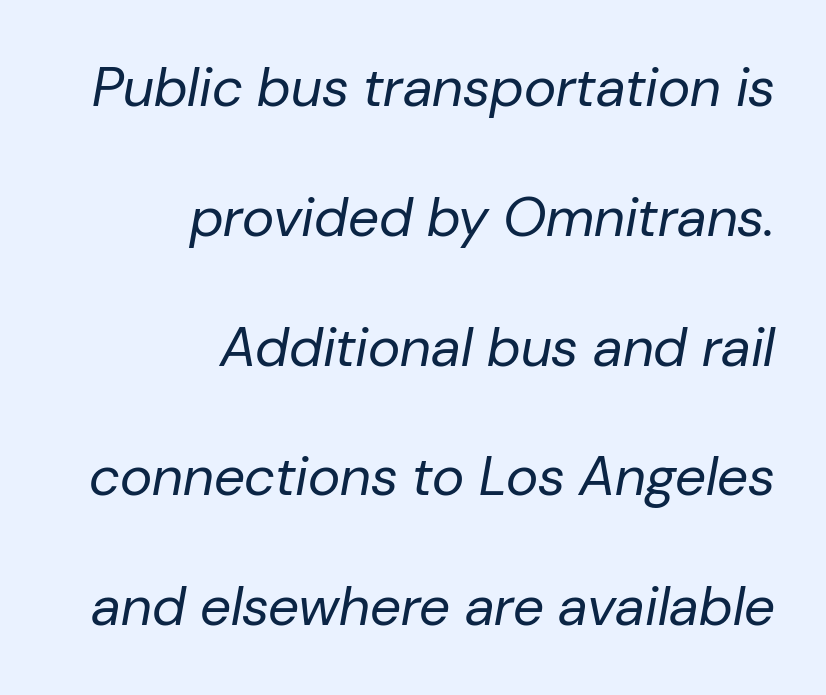
{"italic": "yes", "lean": "right", "slant_degrees": 10, "bold": "no", "weight": "regular", "width": "normal", "stroke_contrast": "low", "x_height": "medium", "monospaced": "no", "underline": "no", "align": "right", "line_spacing": "loose", "line_spacing_ratio": 2.36, "letter_spacing": "normal", "letter_spacing_em": 0.0, "glyph_px": 55}
